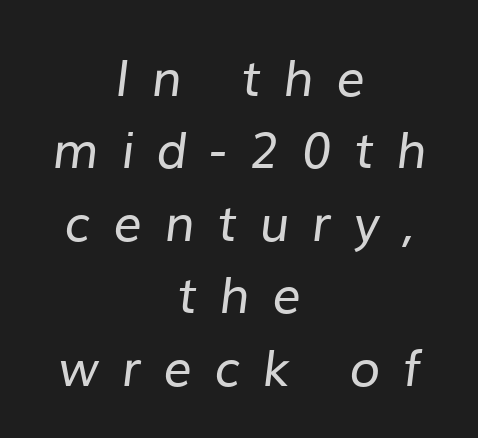
Q: Is the text bold? A: No.
Q: Is the typeface a serif or a sans-serif typeface? A: Sans-serif.
Q: Is the text underlined? A: No.
Q: How is the paragraph aligned? A: Centered.
Q: Is the spacing between letters normal or unusually wide? A: Unusually wide.
Q: Is the spacing between lines tight, normal or loose? A: Normal.
Q: Width (condensed, normal, or wide)? A: Normal.
Q: Stroke contrast? A: Low.
Q: x-height? A: Medium.
Q: Monospaced? A: No.
